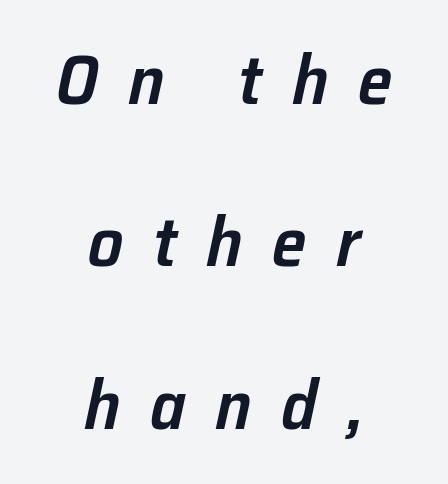
{"italic": "yes", "lean": "right", "slant_degrees": 12, "bold": "semi", "weight": "semibold", "width": "normal", "stroke_contrast": "low", "x_height": "medium", "monospaced": "no", "underline": "no", "align": "center", "line_spacing": "loose", "line_spacing_ratio": 2.32, "letter_spacing": "wide", "letter_spacing_em": 0.42, "glyph_px": 70}
